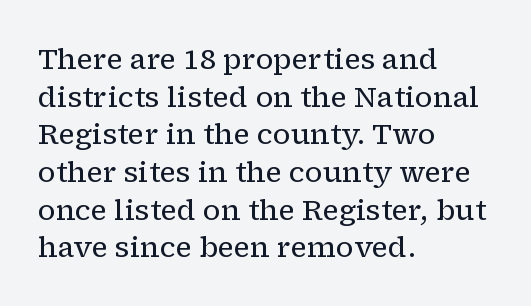
Every row of glyphs begins at an identical x-position on the left. Note the varied advance widths — an 'i' is clearly narrower than an 'm'. The lines sit at an ordinary, default distance from one another. Classification — serif. Think standard paragraph weight, or any step lighter than that.
